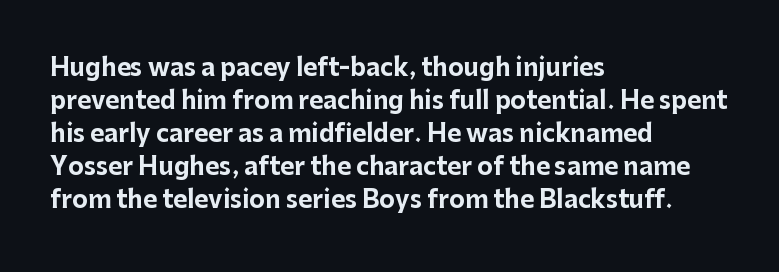
The image shows 24 px bold type, upright; set left-aligned, normal line spacing (1.38x), normal letter spacing, not underlined.
